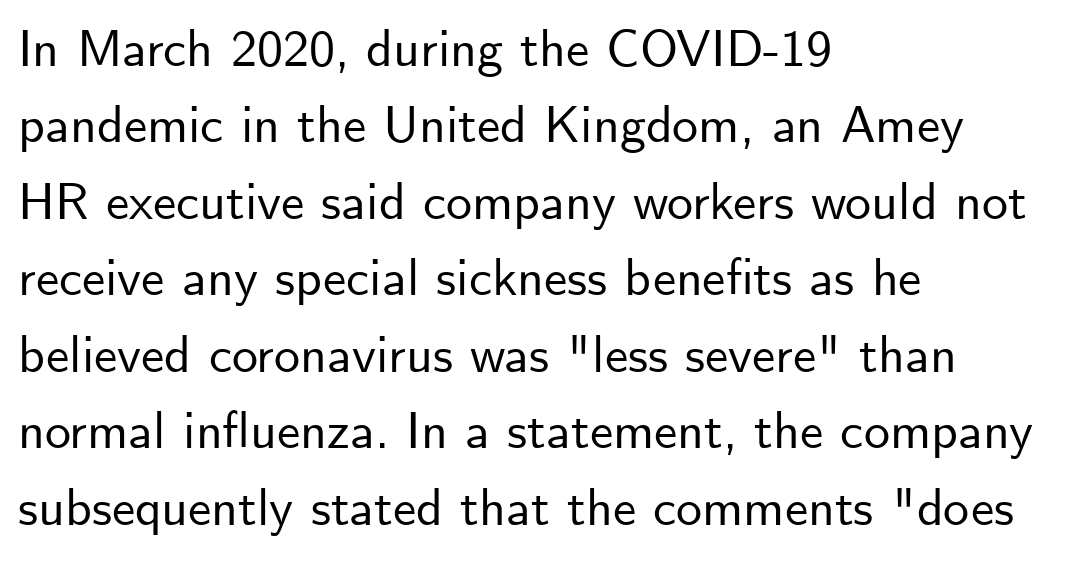
Q: Is the text italic (slanted)? A: No, it is upright.
Q: Is the typeface a serif or a sans-serif typeface? A: Sans-serif.
Q: Is the text underlined? A: No.
Q: How is the paragraph aligned? A: Left-aligned.
Q: Is the spacing between letters normal or unusually wide? A: Normal.
Q: Is the spacing between lines tight, normal or loose? A: Normal.
Q: Width (condensed, normal, or wide)? A: Normal.
Q: Stroke contrast? A: Low.
Q: x-height? A: Small.
Q: Monospaced? A: No.
